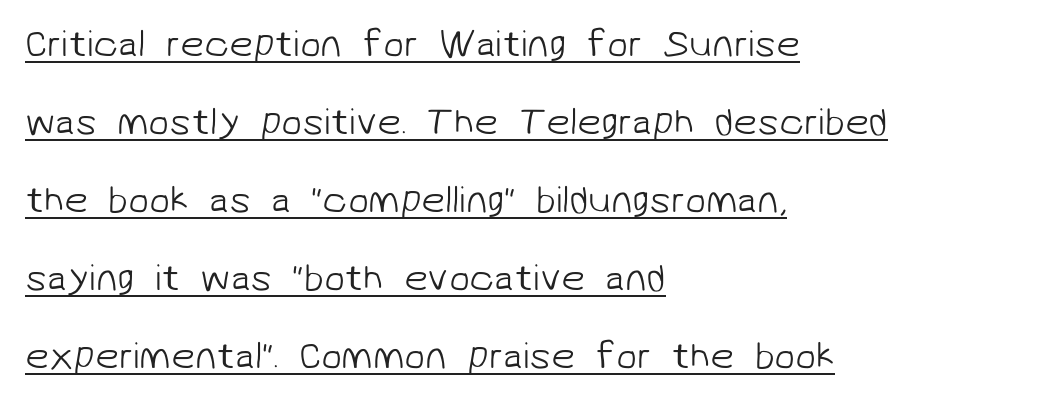
The image shows 38 px light sans-serif type; set left-aligned, loose line spacing (2.05x), normal letter spacing, underlined; low stroke contrast and a medium x-height.
